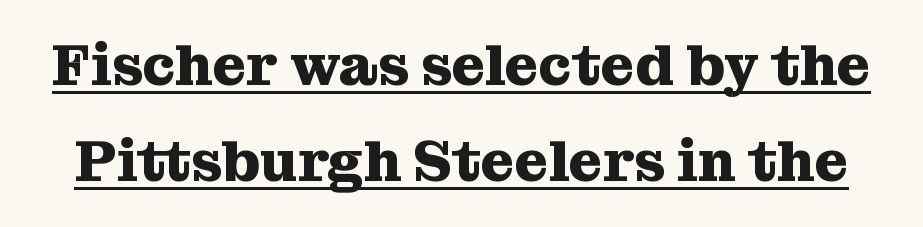
Proportional: the letters do not fall into vertical columns. If you measured baseline to baseline, you'd find a middling distance. Looks like someone drew a line under every word here. The rendering keeps characters at their native spacing.
